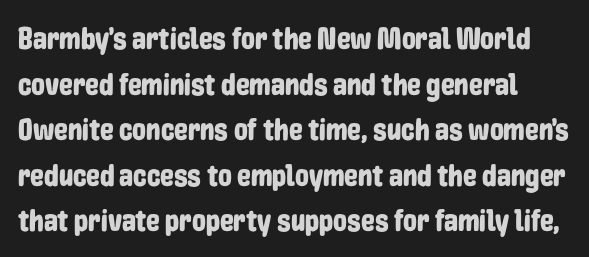
Regular leading. Descenders hang freely into open space. The letters carry no serifs — their stems end cleanly without finishing strokes. When letters stand straight like this, we call the style roman or upright.
